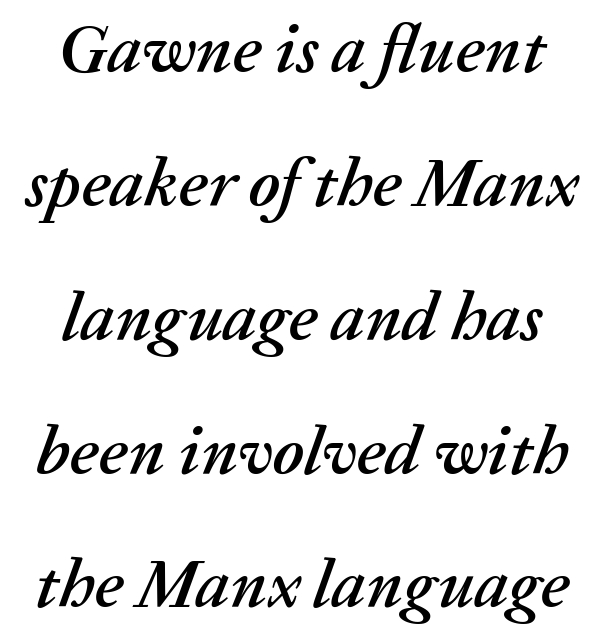
This sample uses an oblique cut, with every glyph tilted off the vertical. The passage shown is typed in a proportional face where columns would drift. The rendering keeps characters at their native spacing. Plain, unruled lines of type. One glance says open: line gaps are wider than usual.
